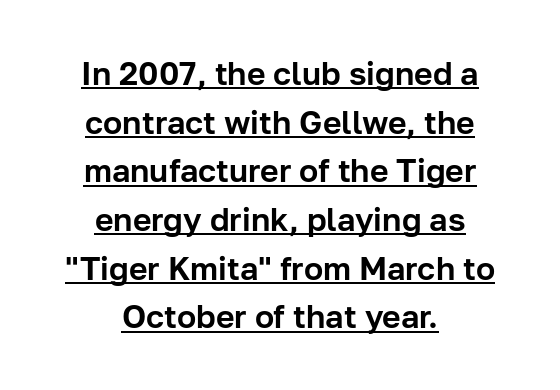
Q: Is the text italic (slanted)? A: No, it is upright.
Q: Is the typeface a serif or a sans-serif typeface? A: Sans-serif.
Q: Is the text underlined? A: Yes.
Q: How is the paragraph aligned? A: Centered.
Q: Is the spacing between letters normal or unusually wide? A: Normal.
Q: Is the spacing between lines tight, normal or loose? A: Normal.
Q: Width (condensed, normal, or wide)? A: Normal.
Q: Stroke contrast? A: Low.
Q: x-height? A: Medium.
Q: Monospaced? A: No.
